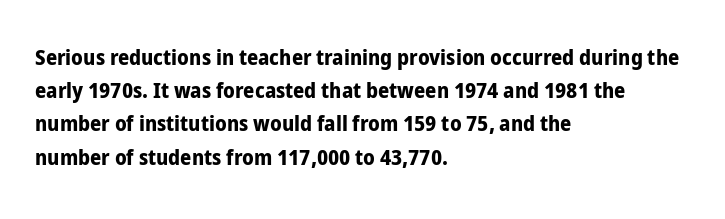
Q: Is the text bold? A: Yes.
Q: Is the text italic (slanted)? A: No, it is upright.
Q: Is the text underlined? A: No.
Q: How is the paragraph aligned? A: Left-aligned.
Q: Is the spacing between letters normal or unusually wide? A: Normal.
Q: Is the spacing between lines tight, normal or loose? A: Normal.
